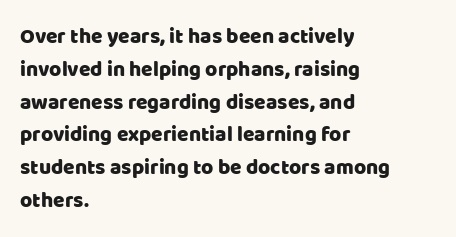
Q: Is the text italic (slanted)? A: No, it is upright.
Q: Is the text underlined? A: No.
Q: How is the paragraph aligned? A: Left-aligned.
Q: Is the spacing between letters normal or unusually wide? A: Normal.
Q: Is the spacing between lines tight, normal or loose? A: Normal.
